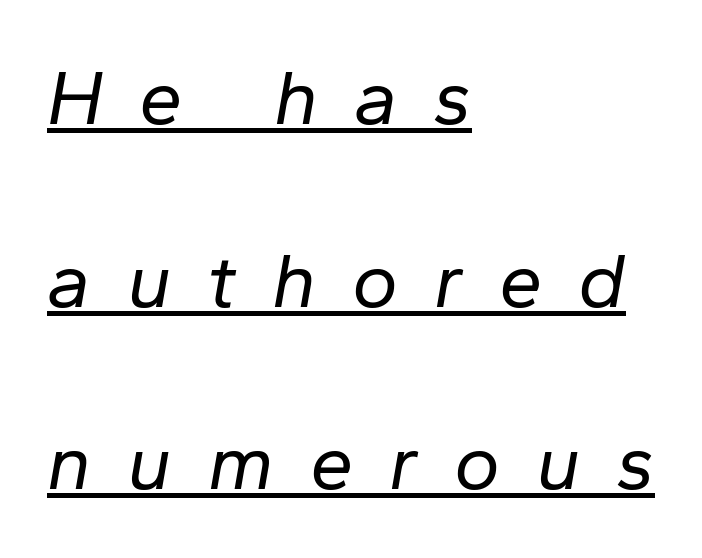
The image shows 78 px regular-weight type, italic (leaning right); set left-aligned, loose line spacing (2.34x), unusually wide letter spacing (+0.46 em), underlined; low stroke contrast and a medium x-height.
